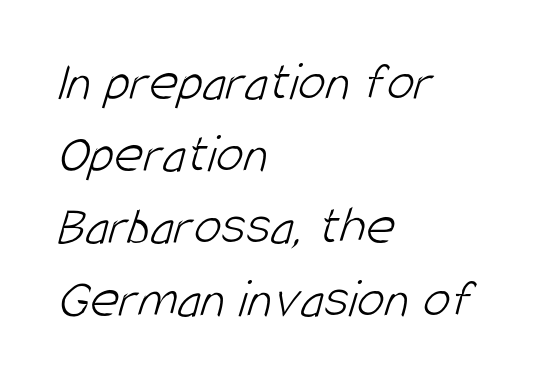
{"serif": "no", "bold": "no", "weight": "light", "width": "condensed", "stroke_contrast": "low", "x_height": "large", "monospaced": "no", "underline": "no", "align": "left", "line_spacing": "normal", "line_spacing_ratio": 1.29, "letter_spacing": "normal", "letter_spacing_em": 0.0, "glyph_px": 56}
